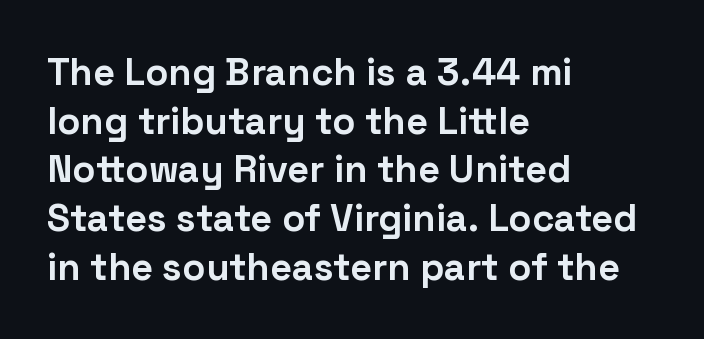
Q: Is the text bold? A: Yes.
Q: Is the text italic (slanted)? A: No, it is upright.
Q: Is the typeface a serif or a sans-serif typeface? A: Sans-serif.
Q: Is the text underlined? A: No.
Q: How is the paragraph aligned? A: Left-aligned.
Q: Is the spacing between letters normal or unusually wide? A: Normal.
Q: Is the spacing between lines tight, normal or loose? A: Normal.
Q: Width (condensed, normal, or wide)? A: Normal.
Q: Stroke contrast? A: Low.
Q: x-height? A: Medium.
Q: Monospaced? A: No.
